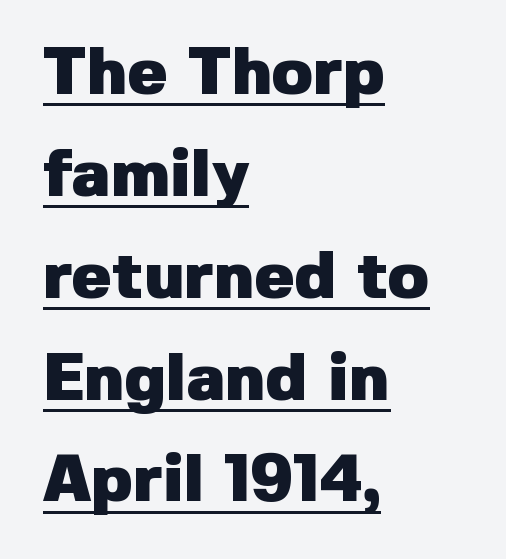
The image shows 67 px heavy sans-serif type, upright; set left-aligned, normal line spacing (1.52x), normal letter spacing, underlined; low stroke contrast and a medium x-height.
